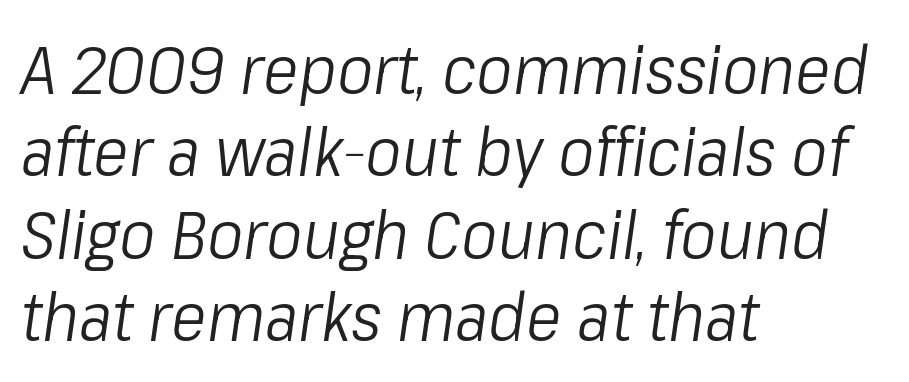
The image shows 68 px light, condensed type, italic (leaning right); set left-aligned, line spacing 1.21x, normal letter spacing, not underlined; low stroke contrast and a medium x-height.
